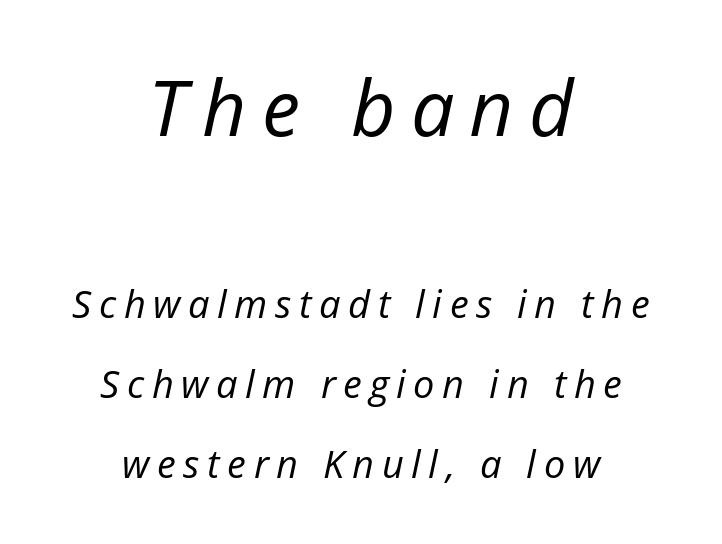
{"italic": "yes", "lean": "right", "slant_degrees": 12, "bold": "no", "weight": "regular", "width": "normal", "stroke_contrast": "low", "x_height": "medium", "monospaced": "no", "underline": "no", "align": "center", "line_spacing": "loose", "line_spacing_ratio": 2.11, "letter_spacing": "wide", "letter_spacing_em": 0.2, "larger_block": "first", "size_ratio": 2.03, "glyph_px": 77}
